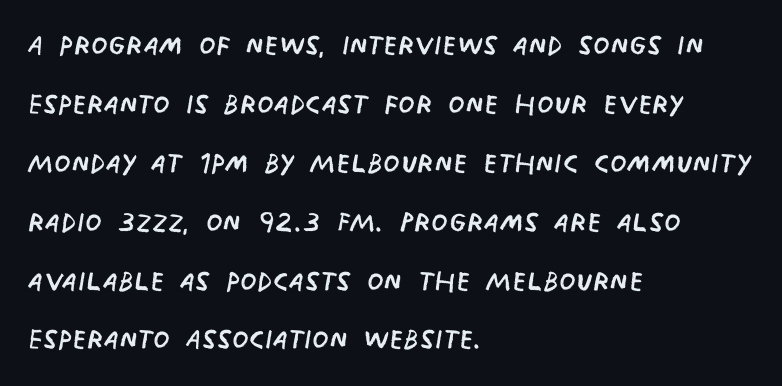
The image shows 38 px regular-weight, condensed sans-serif type; set left-aligned, normal line spacing (1.55x), normal letter spacing, not underlined; low stroke contrast and a large x-height.
